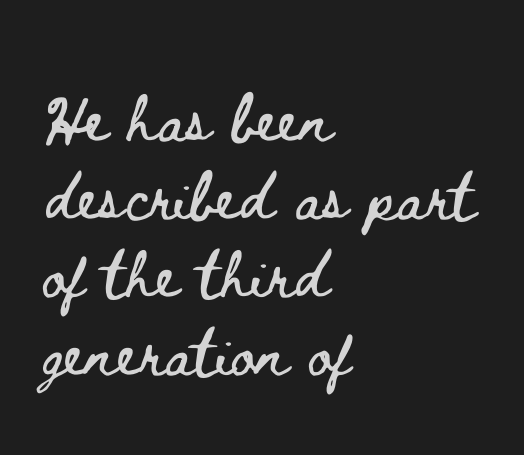
Students, observe: this is what conventionally led text looks like. Nobody drew a line under any word here. Each letter keeps its own natural width here, so spacing adapts to shape.
